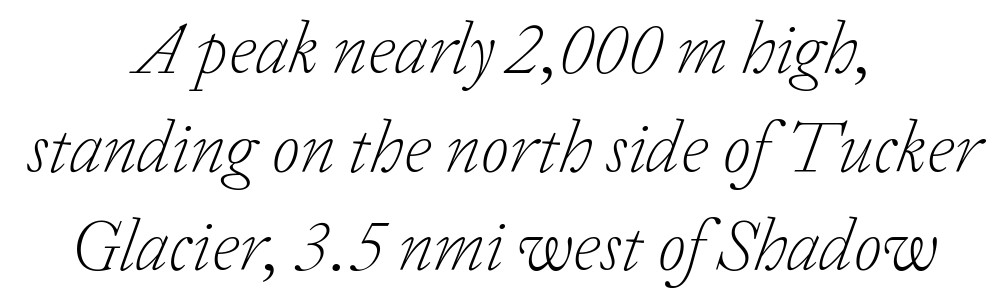
{"serif": "yes", "italic": "yes", "lean": "right", "slant_degrees": 20, "bold": "no", "weight": "light", "width": "normal", "stroke_contrast": "low", "x_height": "medium", "monospaced": "no", "underline": "no", "align": "center", "line_spacing": "normal", "line_spacing_ratio": 1.35, "letter_spacing": "normal", "letter_spacing_em": 0.0, "glyph_px": 73}
